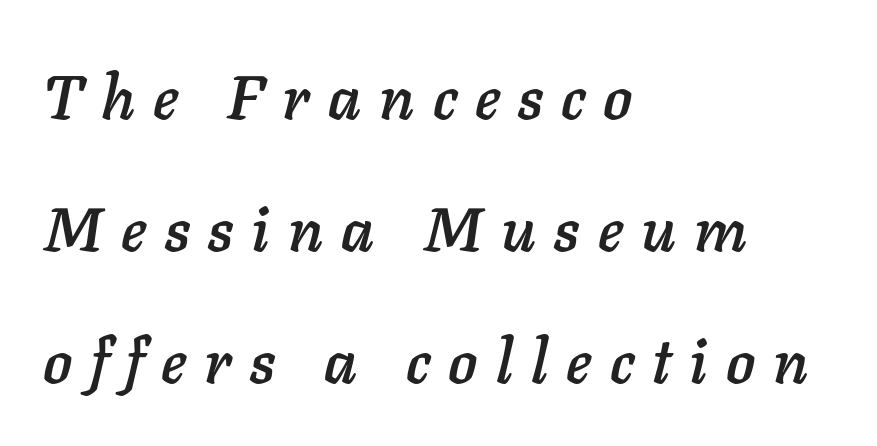
Q: Is the text italic (slanted)? A: Yes, it leans right by about 11 degrees.
Q: Is the text underlined? A: No.
Q: How is the paragraph aligned? A: Left-aligned.
Q: Is the spacing between letters normal or unusually wide? A: Unusually wide.
Q: Is the spacing between lines tight, normal or loose? A: Loose.
Q: Width (condensed, normal, or wide)? A: Normal.
Q: Stroke contrast? A: Low.
Q: x-height? A: Medium.
Q: Monospaced? A: No.
